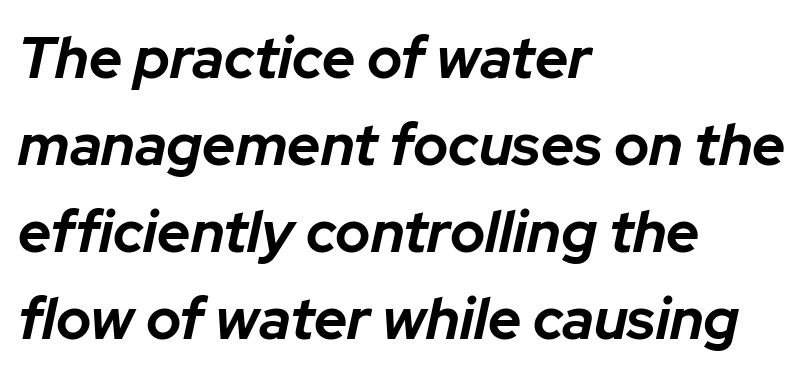
The image shows 58 px bold type, italic (leaning right); set left-aligned, normal line spacing (1.5x), normal letter spacing, not underlined; low stroke contrast and a medium x-height.
